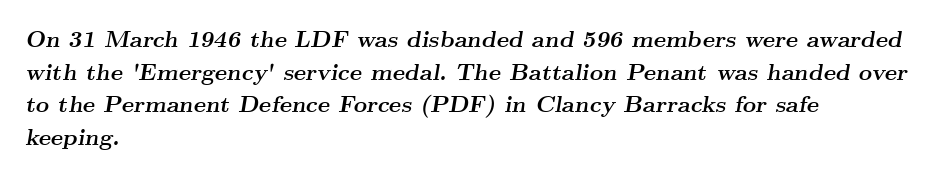
Q: Is the text bold? A: Yes.
Q: Is the text italic (slanted)? A: Yes, it leans right by about 9 degrees.
Q: Is the text underlined? A: No.
Q: How is the paragraph aligned? A: Left-aligned.
Q: Is the spacing between letters normal or unusually wide? A: Normal.
Q: Is the spacing between lines tight, normal or loose? A: Normal.
